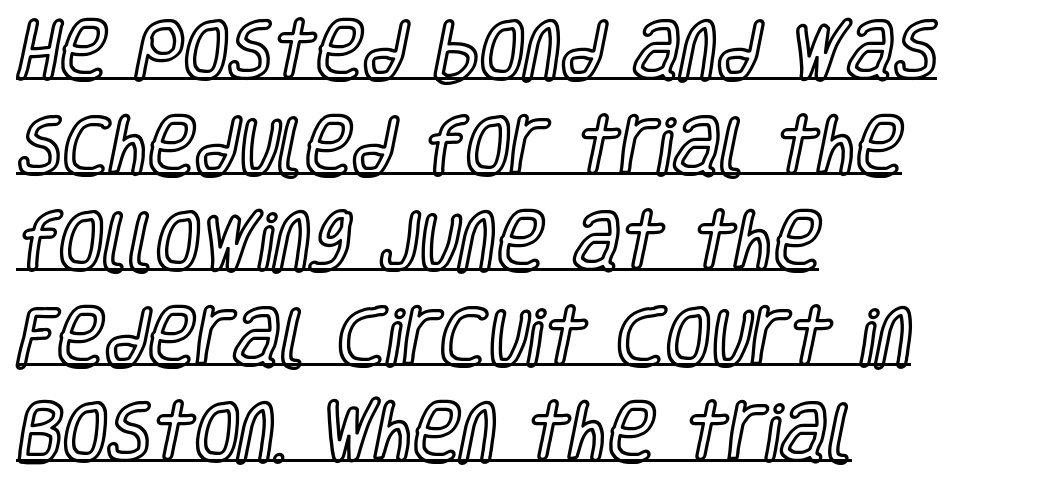
The image shows 65 px condensed type; set left-aligned, normal line spacing (1.47x), normal letter spacing, underlined; a large x-height.
